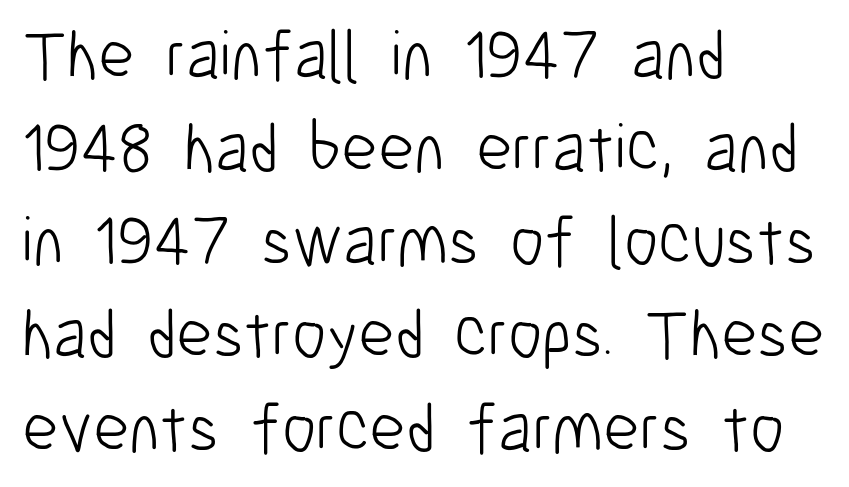
The image shows 69 px light, condensed sans-serif type, upright; set left-aligned, normal line spacing (1.35x), normal letter spacing, not underlined; low stroke contrast and a medium x-height.
